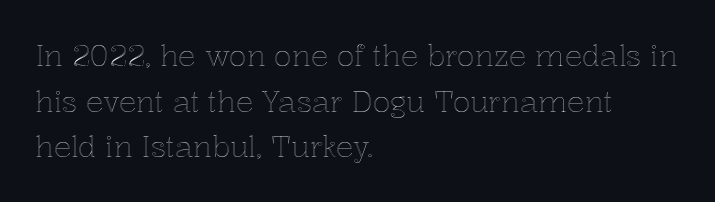
Q: Is the text italic (slanted)? A: No, it is upright.
Q: Is the text underlined? A: No.
Q: How is the paragraph aligned? A: Left-aligned.
Q: Is the spacing between letters normal or unusually wide? A: Normal.
Q: Is the spacing between lines tight, normal or loose? A: Normal.
Q: Width (condensed, normal, or wide)? A: Normal.
Q: x-height? A: Medium.
Q: Monospaced? A: No.
